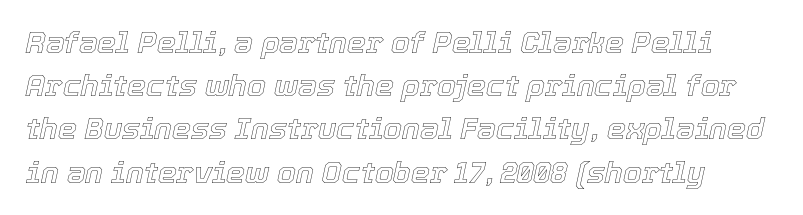
The horizontal fit of the characters is conventional and even. Note the varied advance widths — an 'i' is clearly narrower than an 'm'. Interline gaps are of average width in this sample. The strip under each line holds only bare page.
